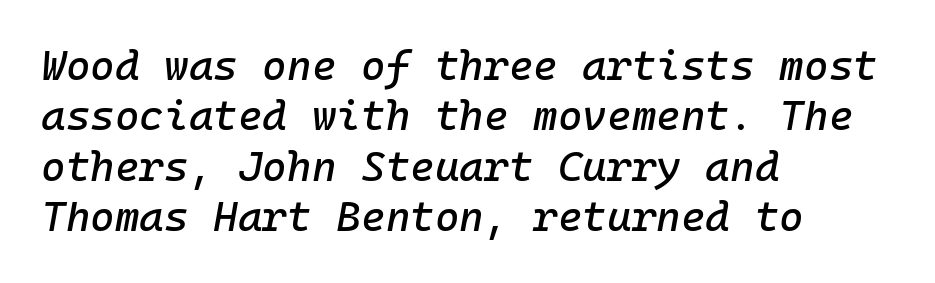
The image shows 42 px text type, italic (leaning right), monospaced; set left-aligned, line spacing 1.2x, normal letter spacing, not underlined; low stroke contrast and a medium x-height.
